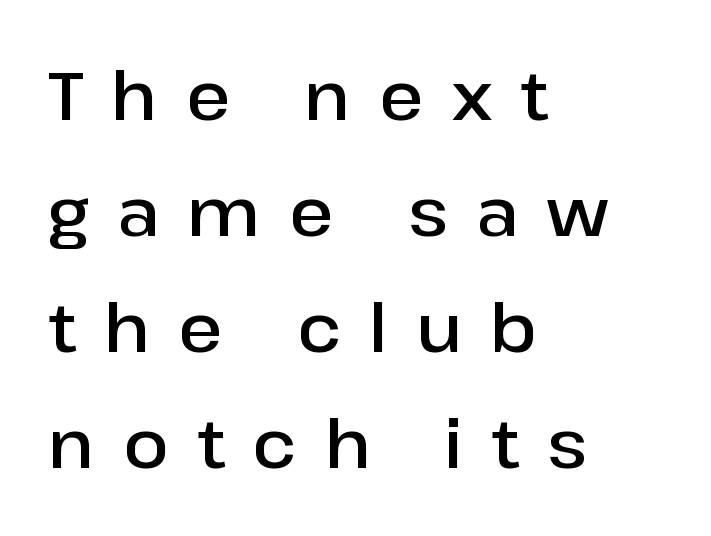
{"serif": "no", "italic": "no", "bold": "semi", "weight": "semibold", "width": "normal", "stroke_contrast": "low", "x_height": "medium", "monospaced": "no", "underline": "no", "align": "left", "line_spacing_ratio": 1.73, "letter_spacing": "wide", "letter_spacing_em": 0.42, "glyph_px": 67}
